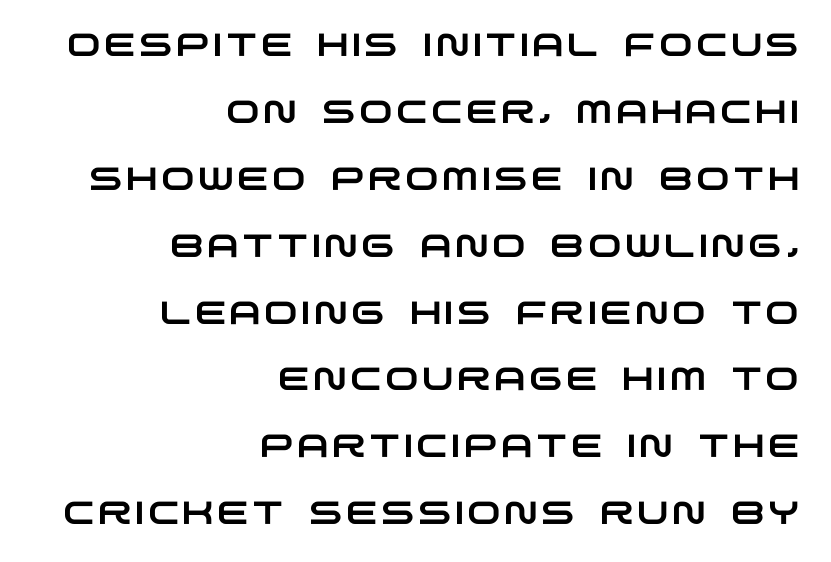
The image shows 32 px wide sans-serif type; set right-aligned, loose line spacing (2.09x), not underlined; low stroke contrast and a large x-height.
